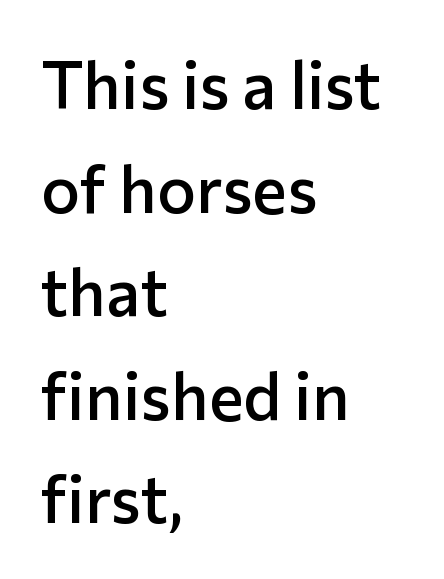
Q: Is the text bold? A: Semi-bold.
Q: Is the text italic (slanted)? A: No, it is upright.
Q: Is the typeface a serif or a sans-serif typeface? A: Sans-serif.
Q: Is the text underlined? A: No.
Q: How is the paragraph aligned? A: Left-aligned.
Q: Is the spacing between letters normal or unusually wide? A: Normal.
Q: Is the spacing between lines tight, normal or loose? A: Normal.
Q: Width (condensed, normal, or wide)? A: Normal.
Q: Stroke contrast? A: Low.
Q: x-height? A: Medium.
Q: Monospaced? A: No.
